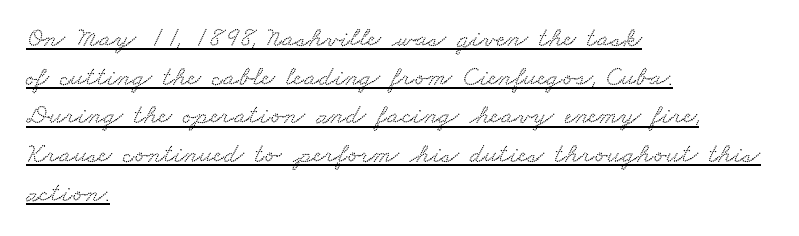
The image shows 28 px wide serif type; set left-aligned, normal line spacing (1.38x), normal letter spacing, underlined; low stroke contrast and a small x-height.
